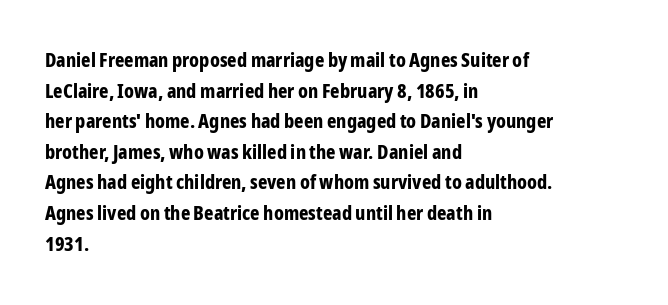
The image shows 20 px bold type, upright; set left-aligned, normal line spacing (1.53x), normal letter spacing, not underlined.
